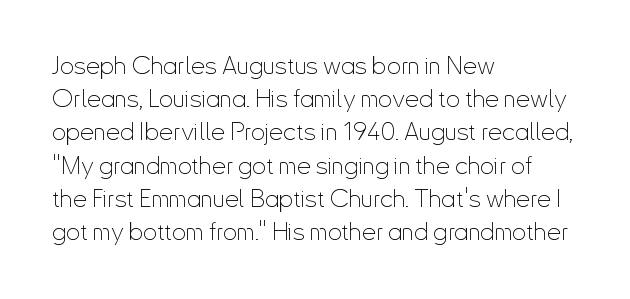
These lines sit exactly where default settings would place them. Decoration check: the copy has no underline. The typeface has the unassuming heft of standard copy or less. Horizontal alignment here is leftward, the default for most running prose.
